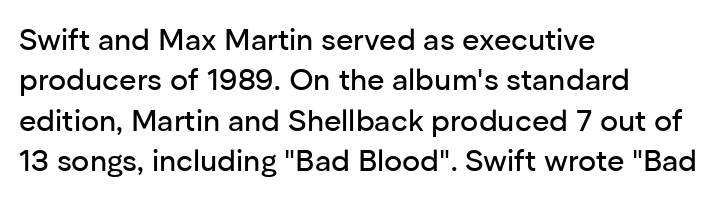
{"serif": "no", "italic": "no", "width": "normal", "stroke_contrast": "low", "x_height": "medium", "monospaced": "no", "underline": "no", "align": "left", "line_spacing": "normal", "line_spacing_ratio": 1.35, "letter_spacing": "normal", "letter_spacing_em": 0.0, "glyph_px": 30}
